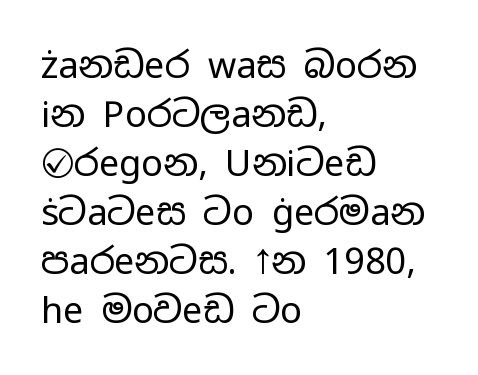
{"serif": "no", "italic": "no", "bold": "no", "weight": "regular", "width": "wide", "stroke_contrast": "low", "x_height": "medium", "monospaced": "no", "underline": "no", "align": "left", "line_spacing": "normal", "line_spacing_ratio": 1.36, "letter_spacing": "normal", "letter_spacing_em": 0.0, "glyph_px": 36}
